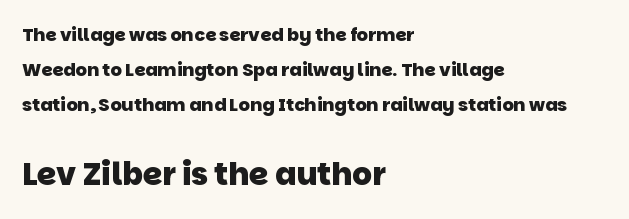
The vertical gap from one line to the next is large. Letters rest on an invisible, unmarked baseline. You can tell from the bare stems that sans-serif type was used. Between one letter and the next there's only the usual sliver of space.
